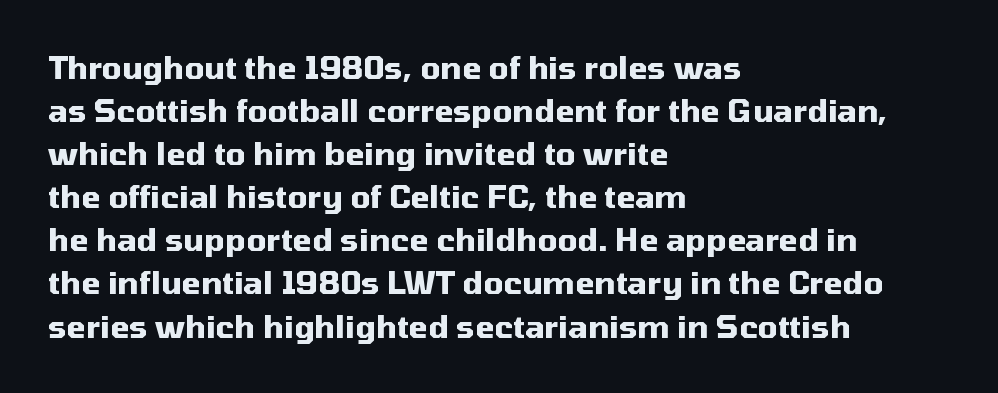
Decoration check: the copy has no underline. Nothing unusual about the tracking: characters are spaced as the font intends. Typeset ragged right — the left edge is the straight one. Varying glyph widths throughout — classic text-font behaviour. These lines sit exactly where default settings would place them. Unlike italic type, these characters show no tilt at all.
